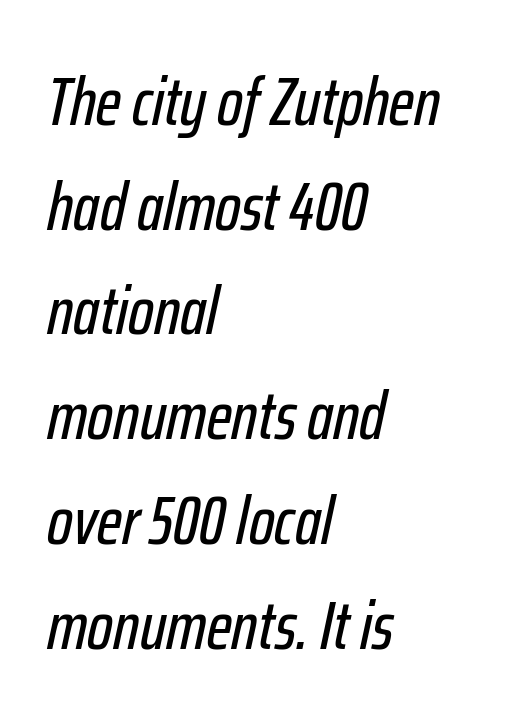
{"italic": "yes", "lean": "right", "slant_degrees": 12, "width": "condensed", "stroke_contrast": "low", "x_height": "medium", "monospaced": "no", "underline": "no", "align": "left", "line_spacing": "normal", "line_spacing_ratio": 1.54, "letter_spacing": "normal", "letter_spacing_em": 0.0, "glyph_px": 68}
